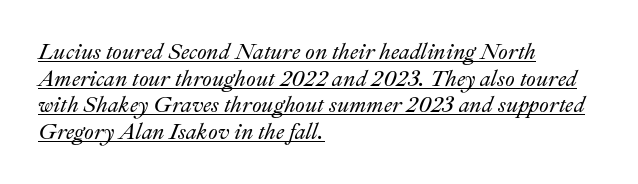
{"italic": "yes", "lean": "right", "slant_degrees": 22, "underline": "yes", "align": "left", "line_spacing_ratio": 1.21, "letter_spacing": "normal", "letter_spacing_em": 0.0, "glyph_px": 22}
